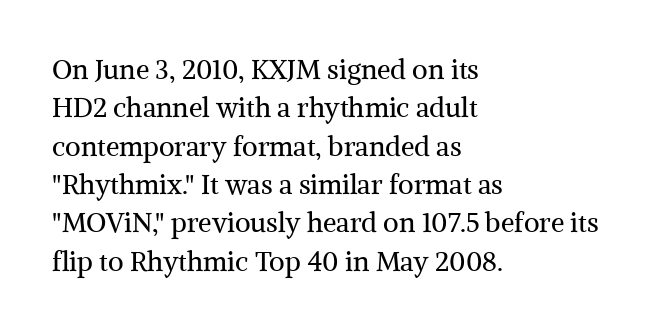
The image shows 27 px text type, upright; set left-aligned, normal line spacing (1.42x), normal letter spacing, not underlined.
